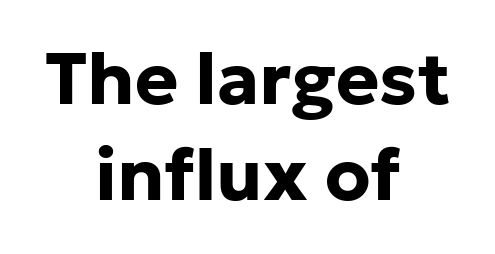
{"serif": "no", "italic": "no", "bold": "yes", "weight": "bold", "width": "normal", "stroke_contrast": "low", "x_height": "medium", "monospaced": "no", "underline": "no", "align": "center", "line_spacing": "normal", "line_spacing_ratio": 1.32, "letter_spacing": "normal", "letter_spacing_em": 0.0, "glyph_px": 73}
